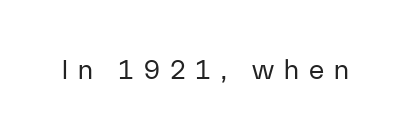
A typesetter would call this heavily tracked-out type. Notice how the stems are strictly vertical — no italics here. A quiet, ordinary-to-light weight characterises the typeface. The words here are not underlined. In terms of letterform style, serifs are entirely absent. A typesetter would call this proportional, since set widths differ per character.
